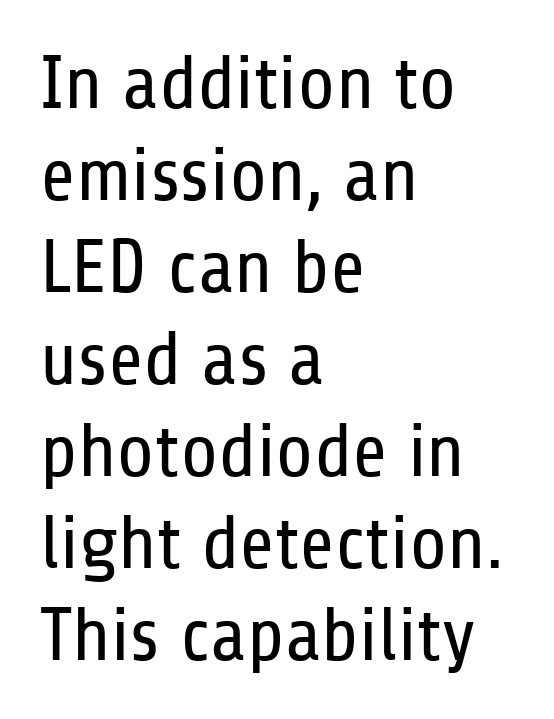
The image shows 76 px regular-weight, condensed sans-serif type, upright; set left-aligned, line spacing 1.21x, normal letter spacing, not underlined; low stroke contrast and a medium x-height.
